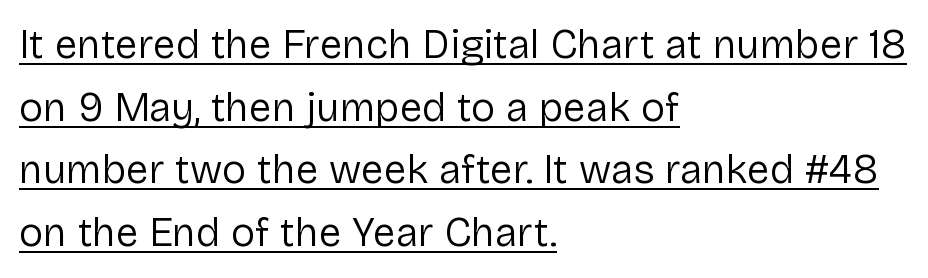
{"serif": "no", "italic": "no", "bold": "no", "weight": "regular", "width": "normal", "stroke_contrast": "low", "x_height": "medium", "monospaced": "no", "underline": "yes", "align": "left", "line_spacing": "normal", "line_spacing_ratio": 1.53, "letter_spacing": "normal", "letter_spacing_em": 0.0, "glyph_px": 41}
